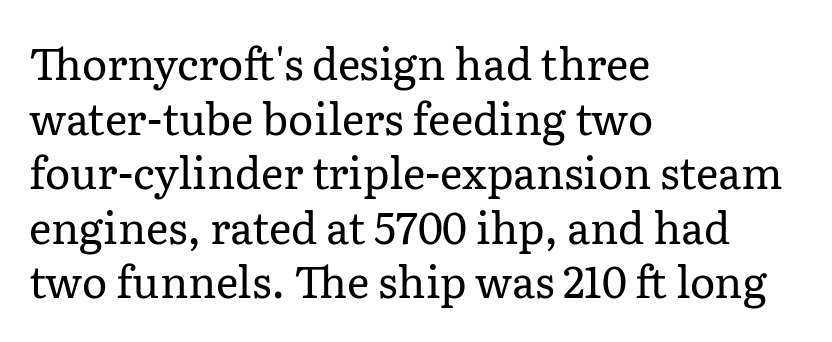
{"serif": "yes", "italic": "no", "bold": "no", "weight": "regular", "width": "normal", "stroke_contrast": "low", "x_height": "medium", "monospaced": "no", "underline": "no", "align": "left", "line_spacing": "normal", "line_spacing_ratio": 1.27, "letter_spacing": "normal", "letter_spacing_em": 0.0, "glyph_px": 43}
